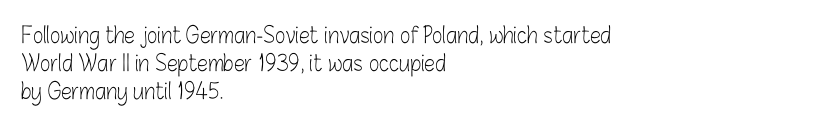
Q: Is the text bold? A: No.
Q: Is the text italic (slanted)? A: No, it is upright.
Q: Is the text underlined? A: No.
Q: How is the paragraph aligned? A: Left-aligned.
Q: Is the spacing between letters normal or unusually wide? A: Normal.
Q: Is the spacing between lines tight, normal or loose? A: Normal.
